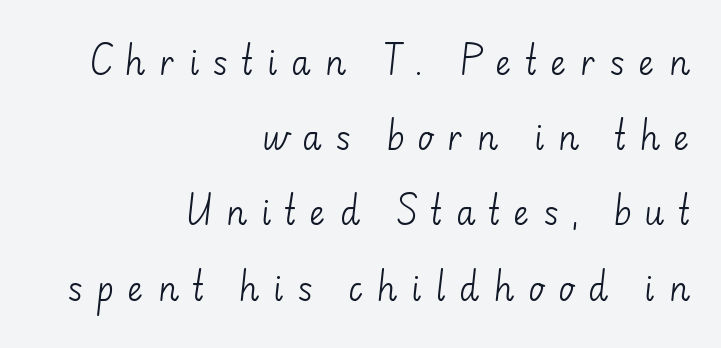
Does the leading feel generous? Absolutely, it's lavish. Heaviness? Minimal to ordinary, like unemphasized prose. The space directly below the letters is spotless. The rendering uses natural spacing where letterforms have individual widths.
